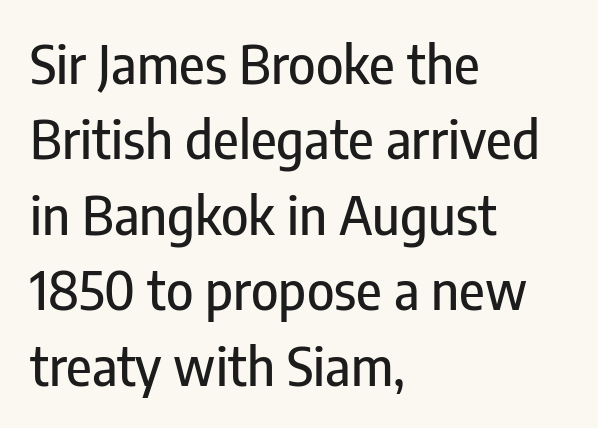
Looks like regular typesetting: each glyph gets only the width it needs. Each word holds together tightly as a unit, with standard inter-letter gaps. A student would call this left alignment; a typographer would say flush left, rag right. To sum up the face: it is a sans, with no serifs. Posture: straight, roman, zero tilt. The strip under each line holds only bare page.
